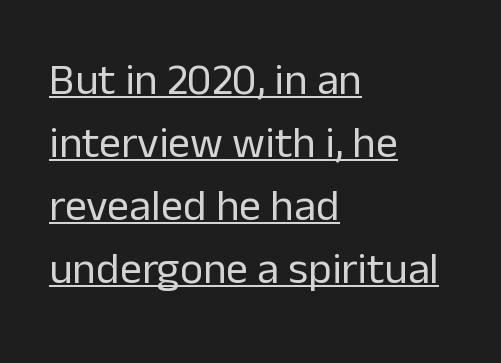
You can tell from the bare stems that sans-serif type was used. A baseline rule has been typeset under these characters. The passage shown is typed in a proportional face where columns would drift. Stroke mass is kept to a normal reading level or below. Regarding leading, the lines here are spaced in the standard way.
